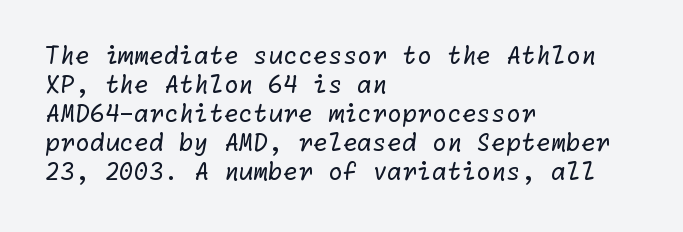
The passage shown is not underscored anywhere. This rendering uses left alignment, leaving the right contour irregular. Standard letterfit; no display-style spreading of the glyphs. Is the stroke heavy? The answer is a plain regular-or-lighter.
